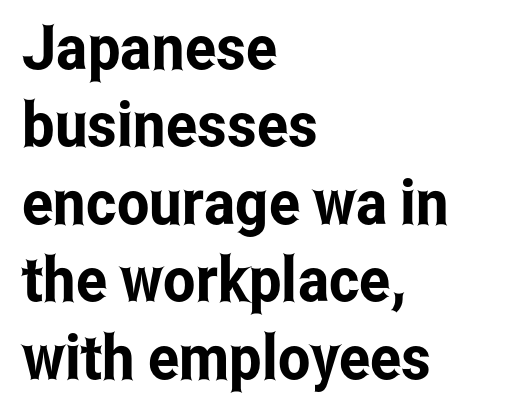
The space between consecutive lines is moderate. The letters sit at their default tracking, neither squeezed nor spread. Is this a fixed-width face? No — the glyphs have proportional, varying widths. Are there feet on the stems? There aren't — it's a sans.
